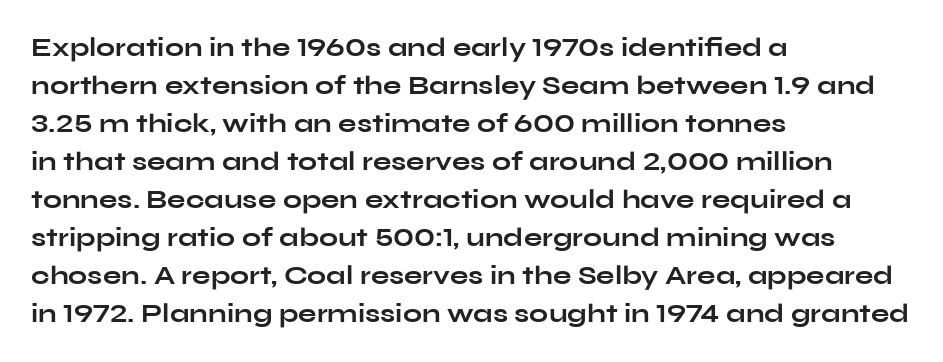
Nothing unusual about the tracking: characters are spaced as the font intends. Glance below the letters and you will spot only blank space. Designer's note — italics off, roman on. Alignment: flush left.
